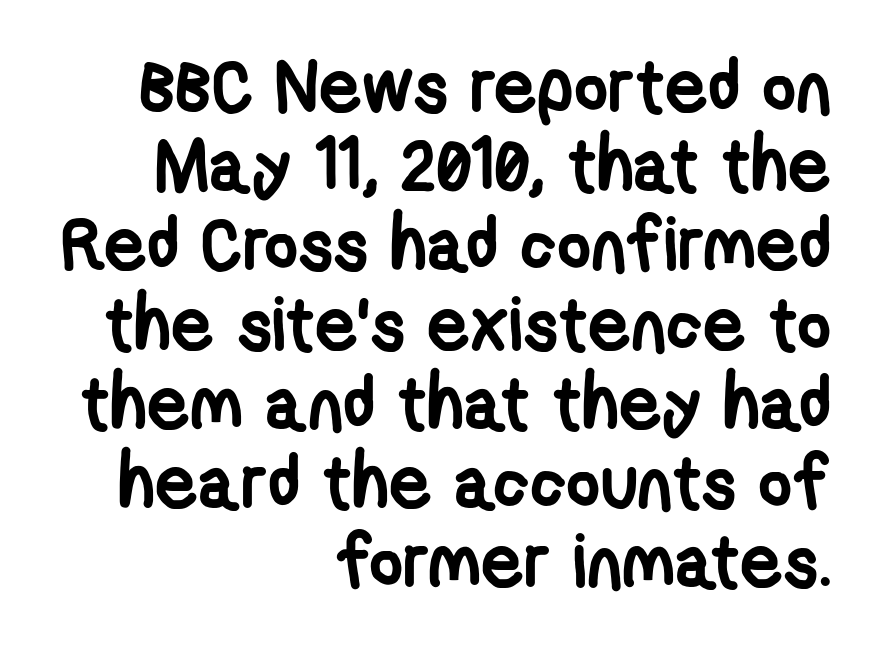
This rendering leaves character spacing at its baseline value. Here the designer chose a conventional face with non-uniform glyph widths. Visually the block forms a straight wall on the right and a jagged coastline on the left. Plain, unruled lines of type. These lines huddle together more closely than default settings would place them.
